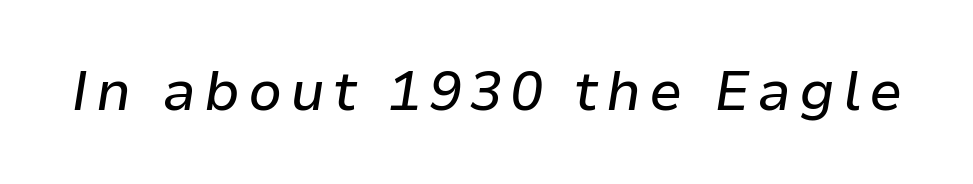
Q: Is the text italic (slanted)? A: Yes, it leans right by about 9 degrees.
Q: Is the text underlined? A: No.
Q: Width (condensed, normal, or wide)? A: Normal.
Q: Stroke contrast? A: Low.
Q: x-height? A: Medium.
Q: Monospaced? A: No.
